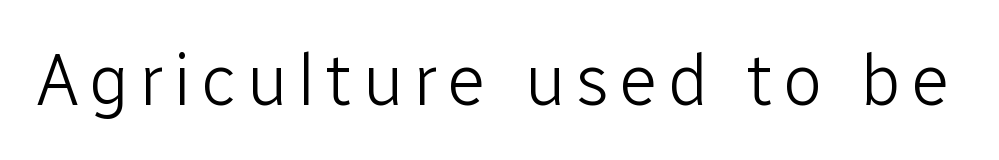
{"serif": "no", "italic": "no", "bold": "no", "weight": "light", "width": "normal", "stroke_contrast": "low", "x_height": "medium", "monospaced": "no", "underline": "no", "glyph_px": 73}
